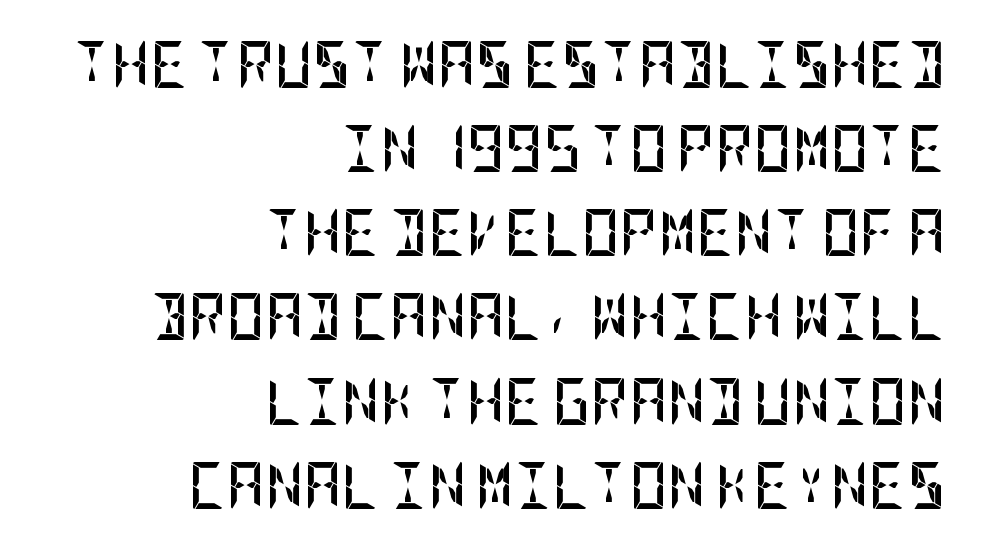
The lettering holds an erect, upright posture throughout. These lines stack with their right ends in a neat column. The text was rendered using a sans face with plain stroke endings. Is the type bold? Yes — the strokes are clearly thick and heavy. Type without underlining.
